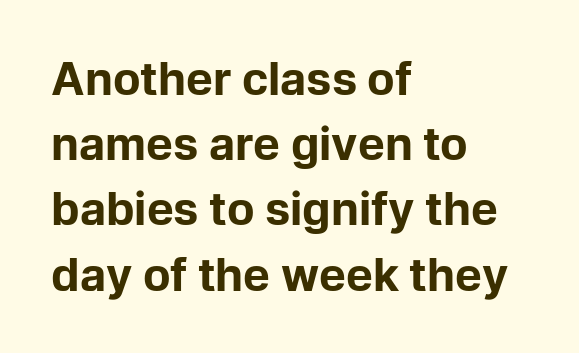
This sample uses an upright cut, with every glyph sitting square on the baseline. Honestly, the row spacing looks completely unremarkable. The line texture is even and compact thanks to regular tracking. This sample uses a sans-serif face.
